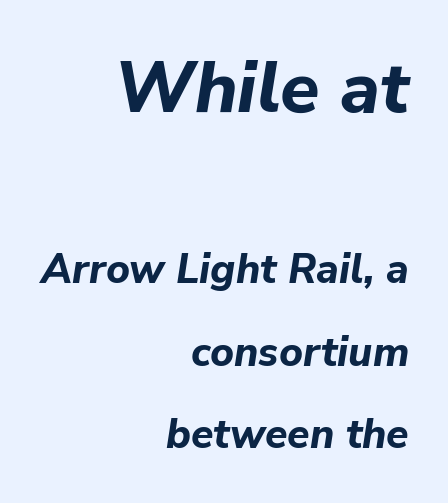
Q: Is the text bold? A: Yes.
Q: Is the text italic (slanted)? A: Yes, it leans right by about 9 degrees.
Q: Is the text underlined? A: No.
Q: How is the paragraph aligned? A: Right-aligned.
Q: Is the spacing between letters normal or unusually wide? A: Normal.
Q: Is the spacing between lines tight, normal or loose? A: Loose.
Q: Which block of text is set in a larger size, the first (top) or the second (bottom)? A: The first (top) one.
Q: Width (condensed, normal, or wide)? A: Normal.
Q: Stroke contrast? A: Low.
Q: x-height? A: Medium.
Q: Monospaced? A: No.
